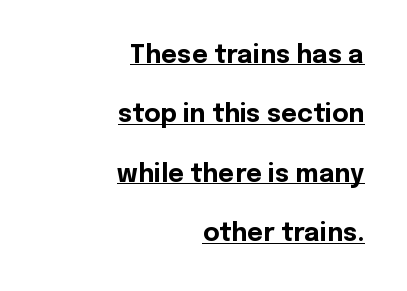
The image shows 25 px bold type, upright; set right-aligned, loose line spacing (2.38x), normal letter spacing, underlined.
